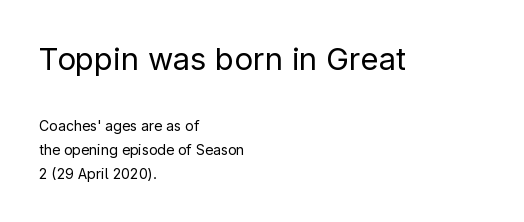
The image shows 31 px regular-weight sans-serif type, upright; set left-aligned, line spacing 1.71x, normal letter spacing, not underlined; the first (top) block is 2.21x larger; low stroke contrast and a medium x-height.
